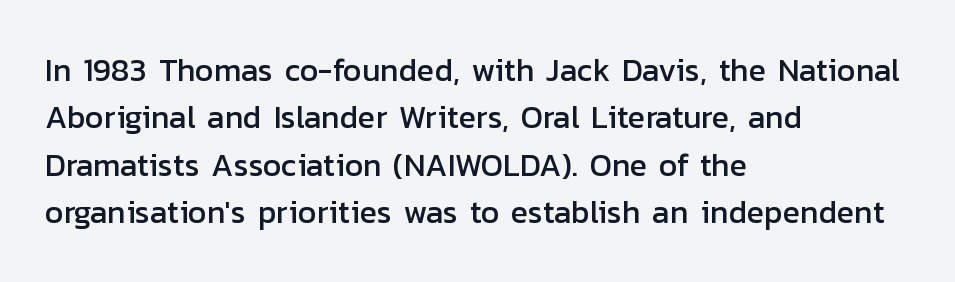
Q: Is the text italic (slanted)? A: No, it is upright.
Q: Is the typeface a serif or a sans-serif typeface? A: Sans-serif.
Q: Is the text underlined? A: No.
Q: How is the paragraph aligned? A: Left-aligned.
Q: Is the spacing between letters normal or unusually wide? A: Normal.
Q: Is the spacing between lines tight, normal or loose? A: Normal.
Q: Width (condensed, normal, or wide)? A: Normal.
Q: Stroke contrast? A: Low.
Q: x-height? A: Medium.
Q: Monospaced? A: No.
